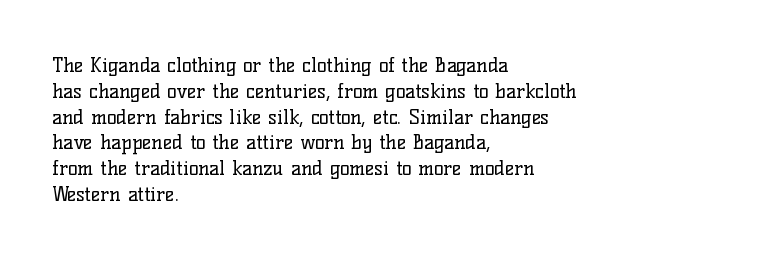
Q: Is the text bold? A: No.
Q: Is the text italic (slanted)? A: No, it is upright.
Q: Is the text underlined? A: No.
Q: How is the paragraph aligned? A: Left-aligned.
Q: Is the spacing between letters normal or unusually wide? A: Normal.
Q: Is the spacing between lines tight, normal or loose? A: Normal.
